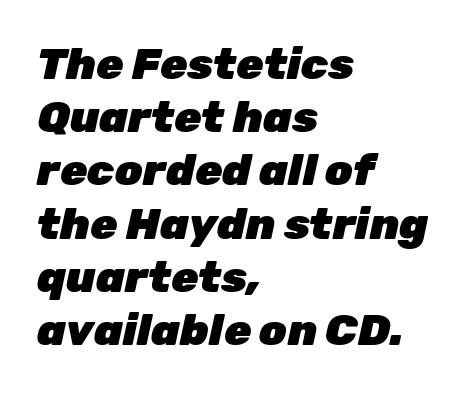
Q: Is the text bold? A: Yes.
Q: Is the text italic (slanted)? A: Yes, it leans right by about 12 degrees.
Q: Is the text underlined? A: No.
Q: How is the paragraph aligned? A: Left-aligned.
Q: Is the spacing between letters normal or unusually wide? A: Normal.
Q: Width (condensed, normal, or wide)? A: Normal.
Q: Stroke contrast? A: Low.
Q: x-height? A: Medium.
Q: Monospaced? A: No.
